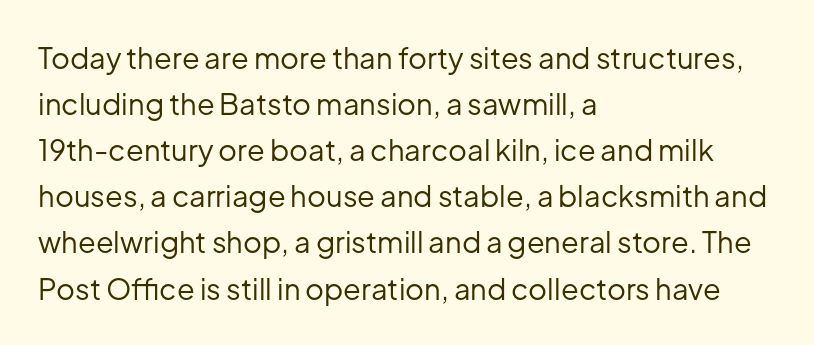
Q: Is the text bold? A: No.
Q: Is the text italic (slanted)? A: No, it is upright.
Q: Is the typeface a serif or a sans-serif typeface? A: Sans-serif.
Q: Is the text underlined? A: No.
Q: How is the paragraph aligned? A: Left-aligned.
Q: Is the spacing between letters normal or unusually wide? A: Normal.
Q: Is the spacing between lines tight, normal or loose? A: Normal.
Q: Width (condensed, normal, or wide)? A: Normal.
Q: Stroke contrast? A: Low.
Q: x-height? A: Medium.
Q: Monospaced? A: No.
